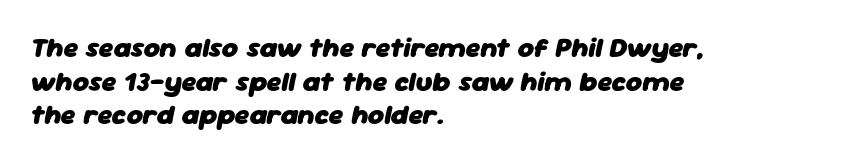
The image shows 28 px heavy type, italic (leaning right); set left-aligned, line spacing 1.2x, normal letter spacing, not underlined; low stroke contrast and a medium x-height.
